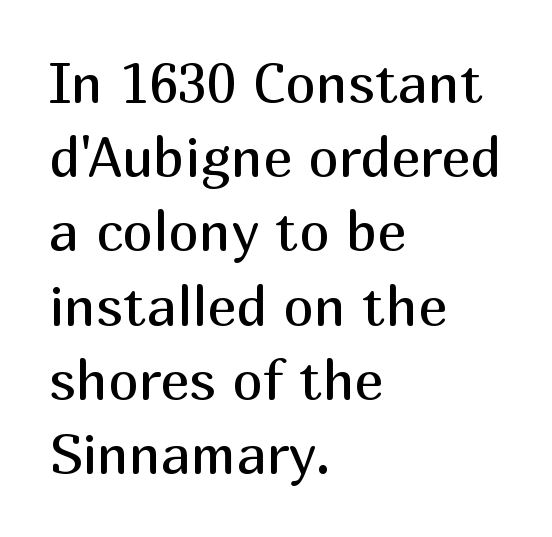
Is the block centered? No — it sits flush against the left margin. Underline: absent. This is not heavy type; no bold has been used. Looks like regular typesetting: each glyph gets only the width it needs. The rendering uses a moderate line-height, typical for paragraphs.
